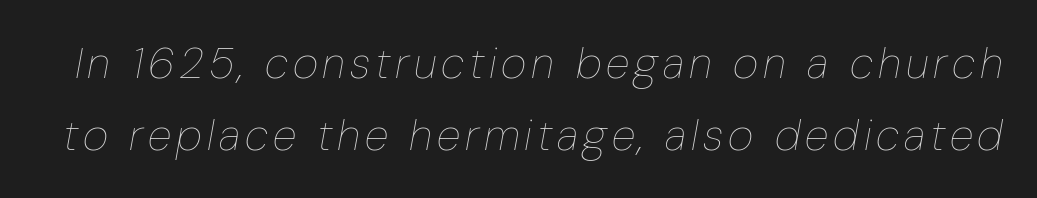
Q: Is the text bold? A: No.
Q: Is the text italic (slanted)? A: Yes, it leans right by about 10 degrees.
Q: Is the text underlined? A: No.
Q: Is the spacing between lines tight, normal or loose? A: Normal.
Q: Width (condensed, normal, or wide)? A: Condensed.
Q: Stroke contrast? A: Low.
Q: x-height? A: Medium.
Q: Monospaced? A: No.
